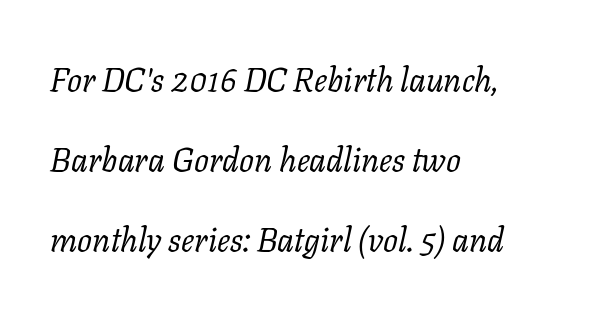
Reading down the block, your eye returns to a fixed left position each line. Weight: not bold — regular or lighter. This sample uses a serif face. Notice the wide empty band between every row — that's loose leading.
